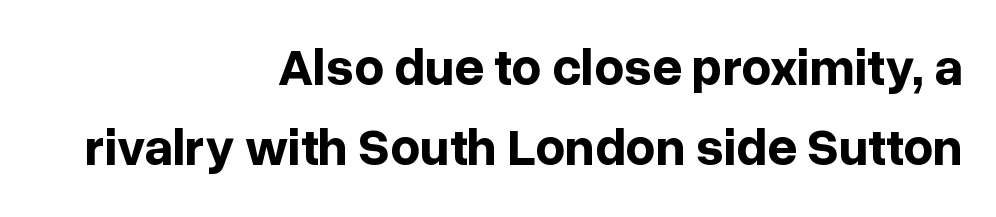
{"serif": "no", "italic": "no", "bold": "yes", "weight": "bold", "width": "normal", "stroke_contrast": "low", "x_height": "medium", "monospaced": "no", "underline": "no", "align": "right", "line_spacing": "normal", "line_spacing_ratio": 1.53, "letter_spacing": "normal", "letter_spacing_em": 0.0, "glyph_px": 52}
